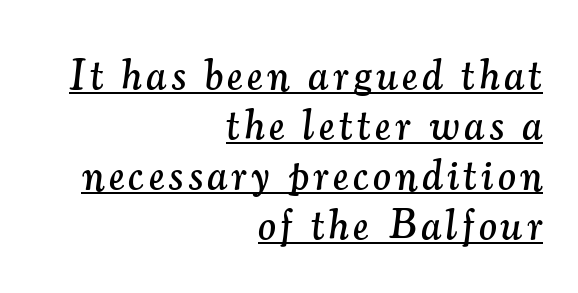
Q: Is the text italic (slanted)? A: Yes, it leans right by about 7 degrees.
Q: Is the typeface a serif or a sans-serif typeface? A: Serif.
Q: Is the text underlined? A: Yes.
Q: How is the paragraph aligned? A: Right-aligned.
Q: Width (condensed, normal, or wide)? A: Normal.
Q: Stroke contrast? A: Medium.
Q: x-height? A: Small.
Q: Monospaced? A: No.
